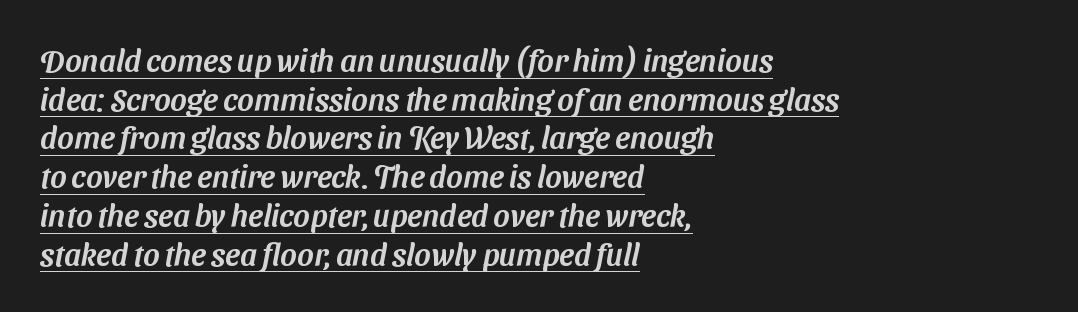
The image shows 31 px sans-serif type; set left-aligned, normal line spacing (1.25x), normal letter spacing, underlined; medium stroke contrast and a medium x-height.
